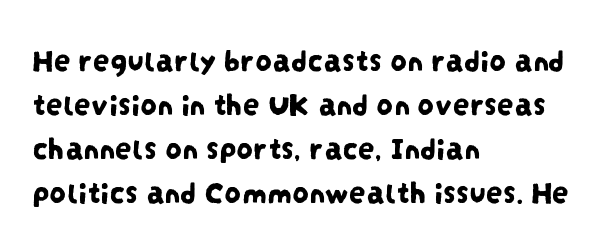
The image shows 33 px condensed sans-serif type; set left-aligned, normal line spacing (1.33x), normal letter spacing, not underlined; low stroke contrast and a large x-height.
